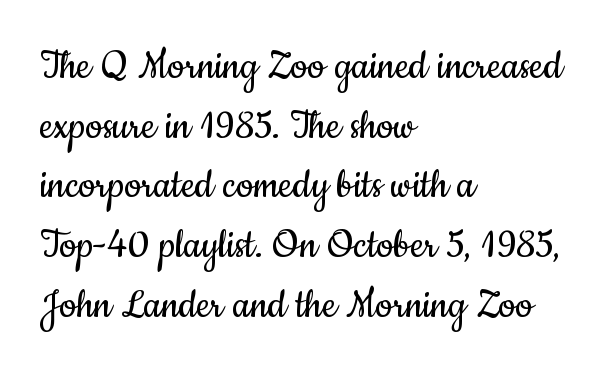
Q: Is the text bold? A: No.
Q: Is the text italic (slanted)? A: Yes.
Q: Is the typeface a serif or a sans-serif typeface? A: Sans-serif.
Q: Is the text underlined? A: No.
Q: How is the paragraph aligned? A: Left-aligned.
Q: Is the spacing between letters normal or unusually wide? A: Normal.
Q: Is the spacing between lines tight, normal or loose? A: Normal.
Q: Width (condensed, normal, or wide)? A: Condensed.
Q: Stroke contrast? A: Low.
Q: x-height? A: Small.
Q: Monospaced? A: No.
